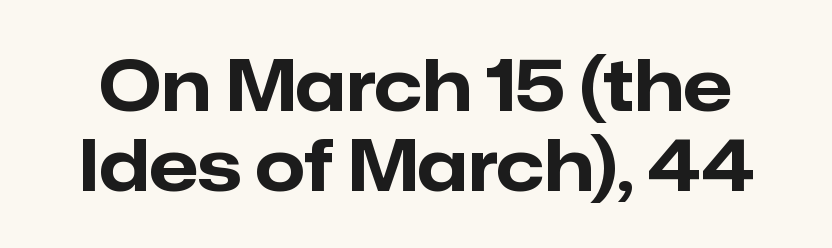
{"serif": "no", "italic": "no", "bold": "yes", "weight": "bold", "width": "normal", "stroke_contrast": "low", "x_height": "medium", "monospaced": "no", "underline": "no", "line_spacing": "tight", "line_spacing_ratio": 1.13, "letter_spacing": "normal", "letter_spacing_em": 0.0, "glyph_px": 71}
